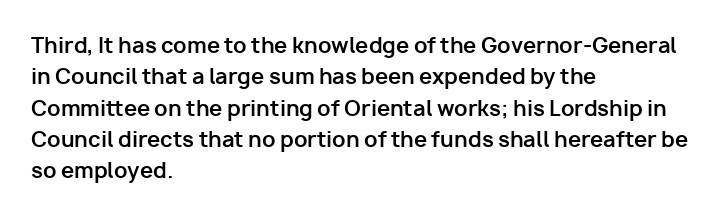
{"italic": "no", "bold": "yes", "underline": "no", "align": "left", "line_spacing": "normal", "line_spacing_ratio": 1.49, "letter_spacing": "normal", "letter_spacing_em": 0.0, "glyph_px": 21}
